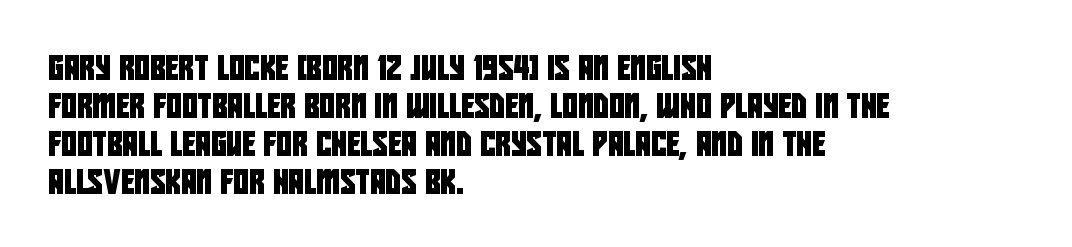
Q: Is the text underlined? A: No.
Q: How is the paragraph aligned? A: Left-aligned.
Q: Is the spacing between letters normal or unusually wide? A: Normal.
Q: Is the spacing between lines tight, normal or loose? A: Normal.
